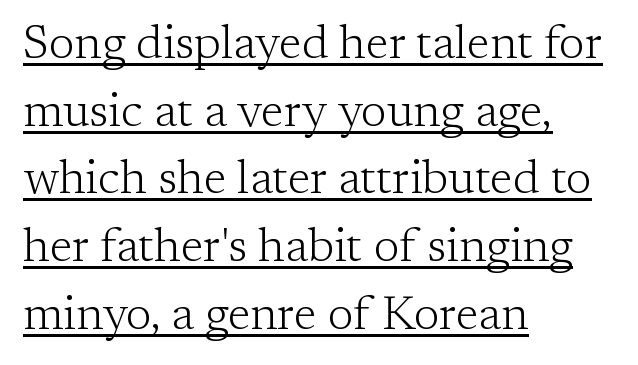
Q: Is the text bold? A: No.
Q: Is the text italic (slanted)? A: No, it is upright.
Q: Is the typeface a serif or a sans-serif typeface? A: Serif.
Q: Is the text underlined? A: Yes.
Q: How is the paragraph aligned? A: Left-aligned.
Q: Is the spacing between letters normal or unusually wide? A: Normal.
Q: Is the spacing between lines tight, normal or loose? A: Normal.
Q: Width (condensed, normal, or wide)? A: Normal.
Q: Stroke contrast? A: Low.
Q: x-height? A: Medium.
Q: Monospaced? A: No.
